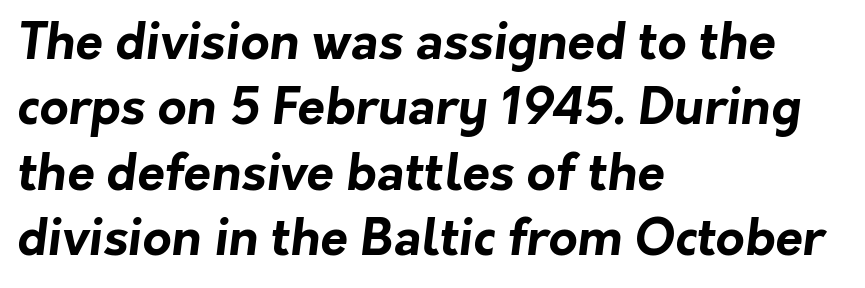
The image shows 50 px bold sans-serif type; set left-aligned, normal line spacing (1.31x), normal letter spacing, not underlined; low stroke contrast and a medium x-height.
